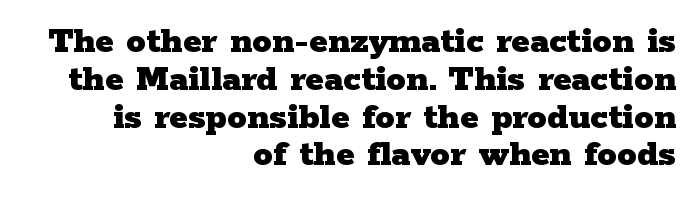
{"serif": "yes", "italic": "no", "bold": "yes", "weight": "heavy", "width": "wide", "stroke_contrast": "low", "x_height": "medium", "monospaced": "no", "underline": "no", "align": "right", "line_spacing": "tight", "line_spacing_ratio": 0.97, "letter_spacing": "normal", "letter_spacing_em": 0.0, "glyph_px": 39}
